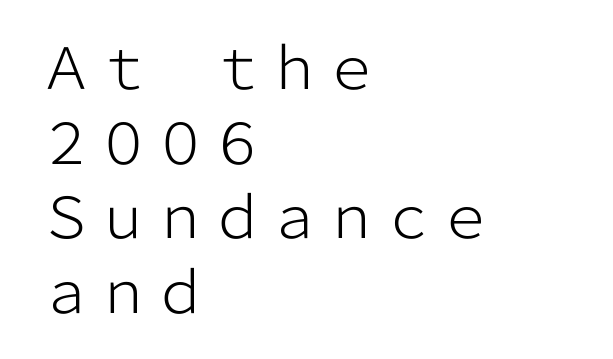
{"serif": "no", "italic": "no", "bold": "no", "weight": "light", "width": "normal", "stroke_contrast": "low", "x_height": "medium", "monospaced": "no", "underline": "no", "align": "left", "line_spacing": "normal", "line_spacing_ratio": 1.31, "letter_spacing": "normal", "letter_spacing_em": 0.0, "glyph_px": 57}
